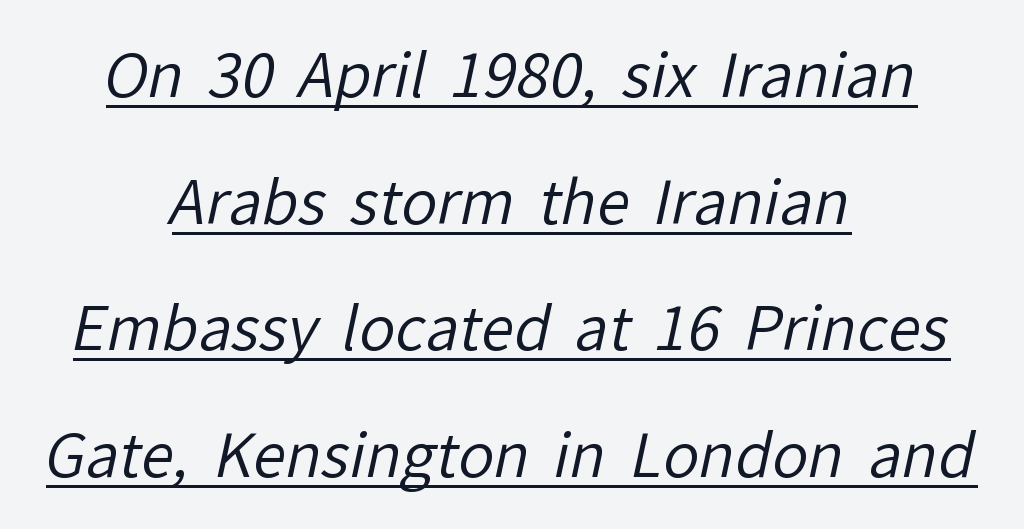
Each stroke keeps to a modest, everyday thickness or less. The glyphs are accompanied by a horizontal stroke just below them. Unlike a traditional serif, this face leaves its strokes unadorned. Think of a printed novel: that variable character pitch is what you see here.
